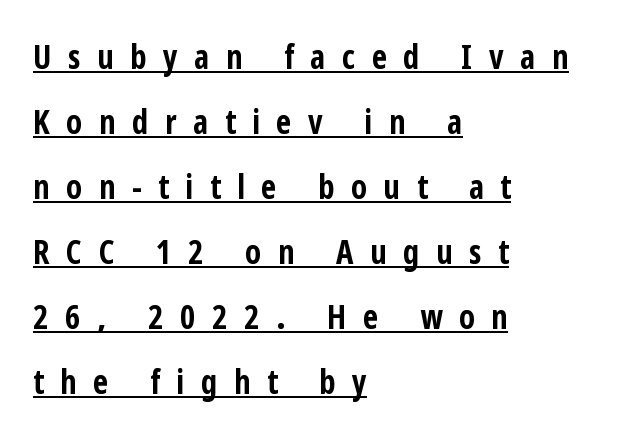
The image shows 33 px bold, condensed sans-serif type, upright; set left-aligned, loose line spacing (1.97x), unusually wide letter spacing (+0.5 em), underlined; low stroke contrast and a medium x-height.
